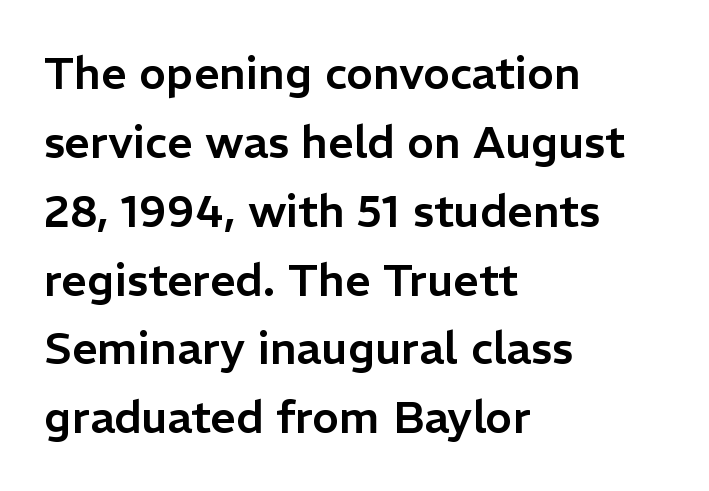
The image shows 45 px sans-serif type, upright; set left-aligned, normal line spacing (1.53x), normal letter spacing, not underlined; low stroke contrast and a medium x-height.
